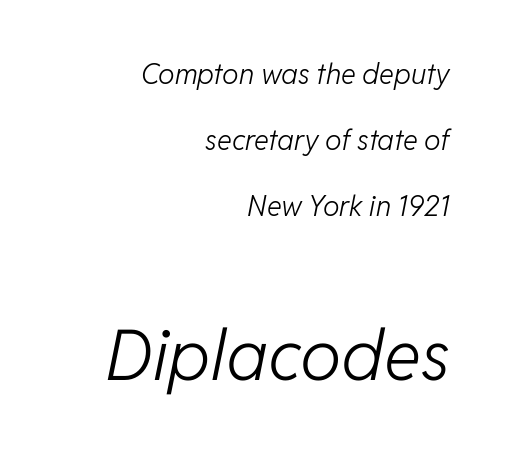
Q: Is the text bold? A: No.
Q: Is the text italic (slanted)? A: Yes, it leans right by about 11 degrees.
Q: Is the text underlined? A: No.
Q: How is the paragraph aligned? A: Right-aligned.
Q: Is the spacing between letters normal or unusually wide? A: Normal.
Q: Is the spacing between lines tight, normal or loose? A: Loose.
Q: Which block of text is set in a larger size, the first (top) or the second (bottom)? A: The second (bottom) one.
Q: Width (condensed, normal, or wide)? A: Normal.
Q: Stroke contrast? A: Low.
Q: x-height? A: Medium.
Q: Monospaced? A: No.
